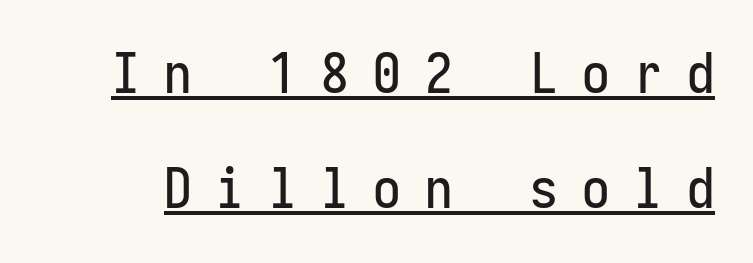
The image shows 55 px condensed sans-serif type, upright, monospaced; set loose line spacing (2.1x), unusually wide letter spacing (+0.45 em), underlined; low stroke contrast and a medium x-height.
